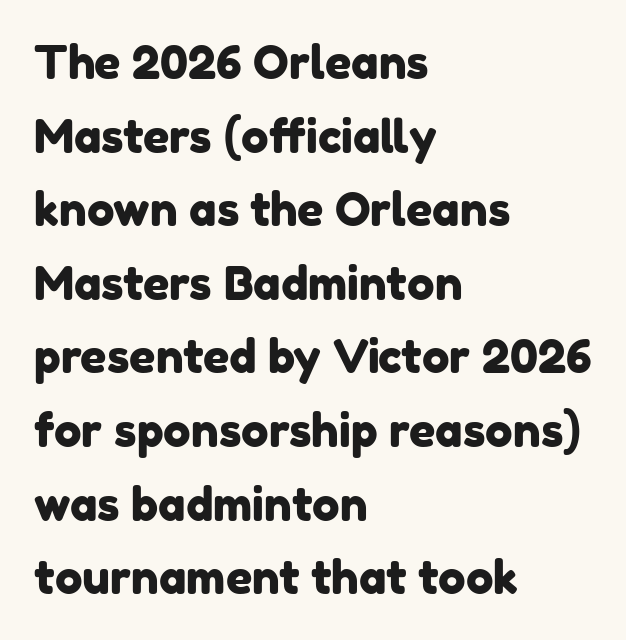
The image shows 46 px sans-serif type; set left-aligned, normal line spacing (1.6x), normal letter spacing, not underlined; low stroke contrast and a medium x-height.
